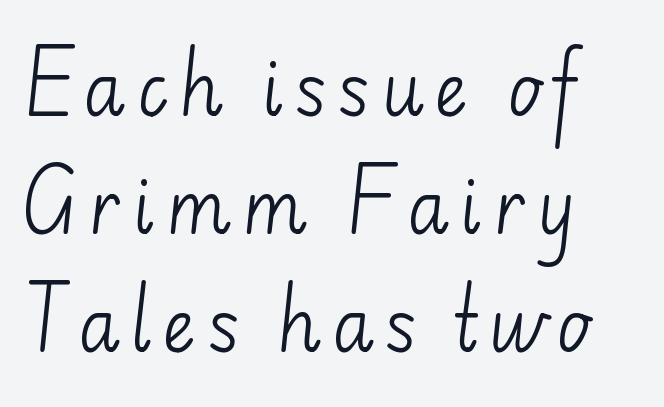
{"serif": "no", "bold": "no", "weight": "light", "width": "normal", "stroke_contrast": "low", "x_height": "small", "monospaced": "no", "underline": "no", "align": "left", "line_spacing": "normal", "line_spacing_ratio": 1.66, "glyph_px": 71}
